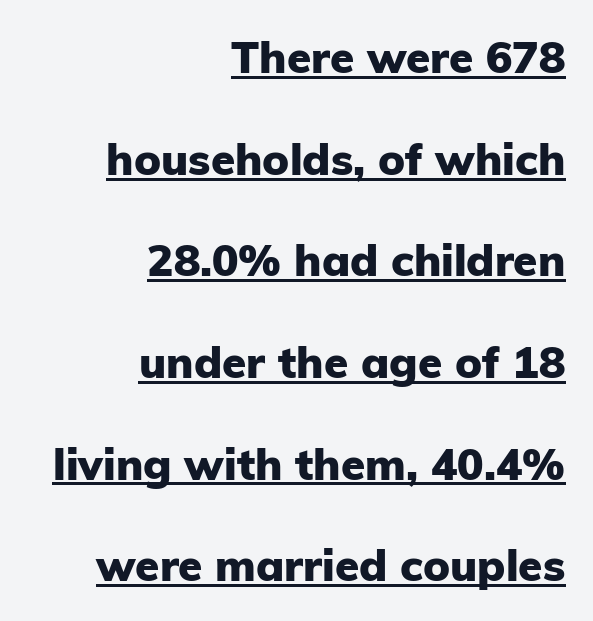
{"serif": "no", "italic": "no", "bold": "yes", "weight": "heavy", "width": "normal", "stroke_contrast": "low", "x_height": "medium", "monospaced": "no", "underline": "yes", "align": "right", "line_spacing": "loose", "line_spacing_ratio": 2.31, "letter_spacing": "normal", "letter_spacing_em": 0.0, "glyph_px": 44}
